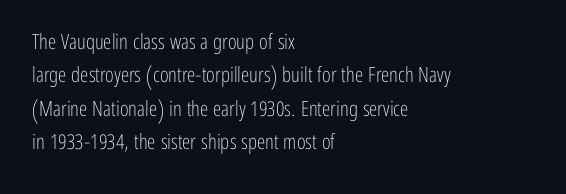
Q: Is the text bold? A: No.
Q: Is the text italic (slanted)? A: No, it is upright.
Q: Is the text underlined? A: No.
Q: How is the paragraph aligned? A: Left-aligned.
Q: Is the spacing between letters normal or unusually wide? A: Normal.
Q: Is the spacing between lines tight, normal or loose? A: Normal.
